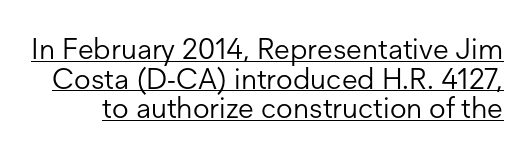
The characters display no serif detailing; their extremities are plain. Caption: lettering with a line underneath. Summary of vertical rhythm: compact, with narrow interline spacing. Nobody touched the tracking dial on this one. Think of a printed novel: that variable character pitch is what you see here. This is not heavy type; no bold has been used.
